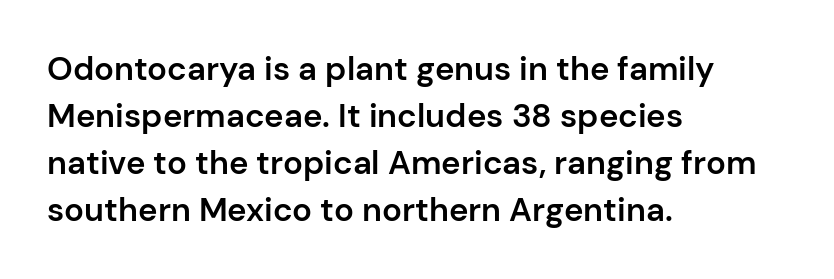
Q: Is the text bold? A: Semi-bold.
Q: Is the text italic (slanted)? A: No, it is upright.
Q: Is the typeface a serif or a sans-serif typeface? A: Sans-serif.
Q: Is the text underlined? A: No.
Q: How is the paragraph aligned? A: Left-aligned.
Q: Is the spacing between letters normal or unusually wide? A: Normal.
Q: Is the spacing between lines tight, normal or loose? A: Normal.
Q: Width (condensed, normal, or wide)? A: Normal.
Q: Stroke contrast? A: Low.
Q: x-height? A: Medium.
Q: Monospaced? A: No.
